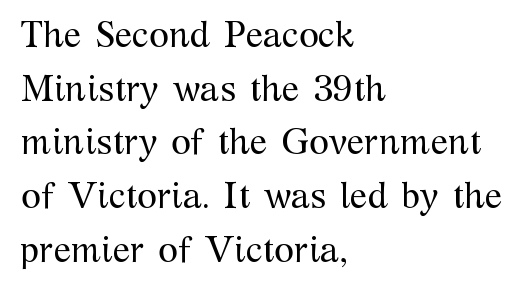
One-word summary of the alignment: left. Here the glyphs are tracked normally, forming tight word shapes. Each row of text sits above clean, open space. Horizontal bands of white between lines are of average thickness.
